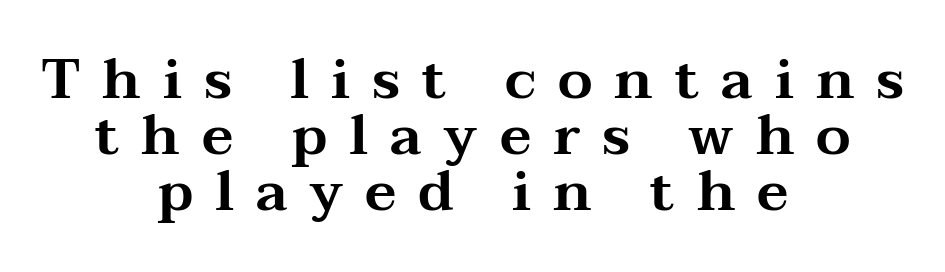
{"serif": "yes", "italic": "no", "width": "wide", "stroke_contrast": "medium", "x_height": "medium", "monospaced": "no", "underline": "no", "align": "center", "line_spacing": "tight", "line_spacing_ratio": 1.0, "letter_spacing": "wide", "letter_spacing_em": 0.39, "glyph_px": 56}
